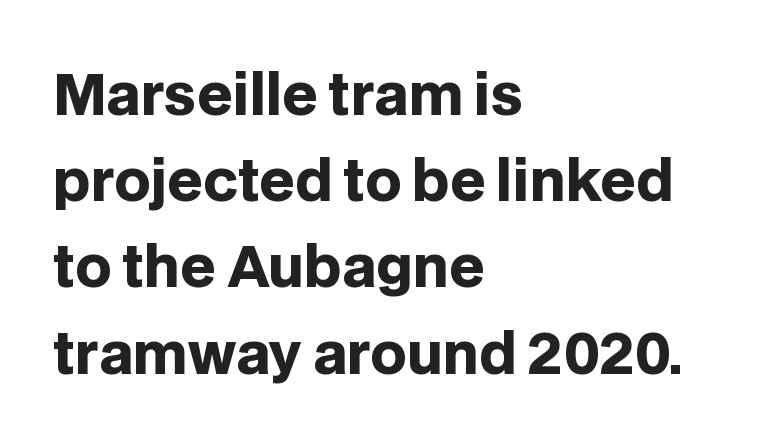
{"serif": "no", "italic": "no", "bold": "yes", "weight": "heavy", "width": "normal", "stroke_contrast": "low", "x_height": "large", "monospaced": "no", "underline": "no", "align": "left", "line_spacing": "normal", "line_spacing_ratio": 1.54, "letter_spacing": "normal", "letter_spacing_em": 0.0, "glyph_px": 56}
